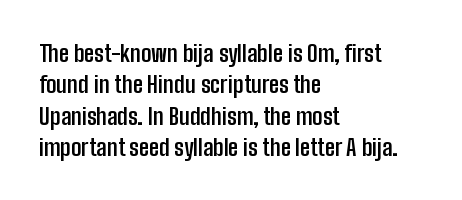
If you drew a line through each stem, it would be perfectly vertical. The face used here has the dense, thick strokes of a bold. All the whitespace from short lines collects on the right. Observe the ordinary spacing: letters are neighbours, not strangers. Rule under the text: the space is simply empty.
